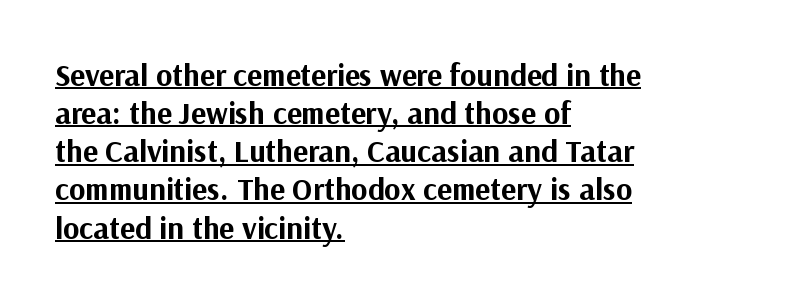
Every letter is thick-stroked: bold, no question. In designer terms, the underline attribute is active on this setting. All the whitespace from short lines collects on the right. The type sits square on the baseline with zero lean. The letters advance in unequal steps, a hallmark of proportional type. This rendering leaves character spacing at its baseline value.
